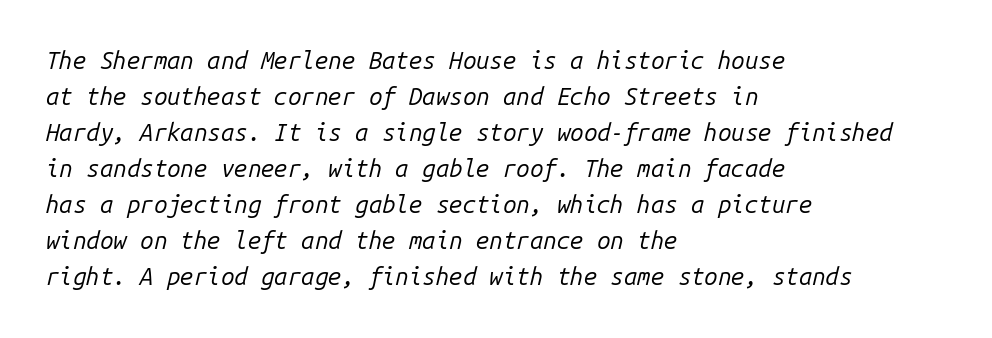
The rows are spaced the way most documents space them. The letters sit at their default tracking, neither squeezed nor spread. Alignment: flush left. Slanted lettering throughout.
